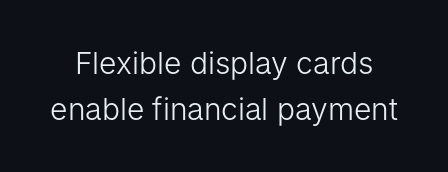
The image shows 30 px light sans-serif type, upright; set normal line spacing (1.53x), normal letter spacing, not underlined; low stroke contrast and a medium x-height.
